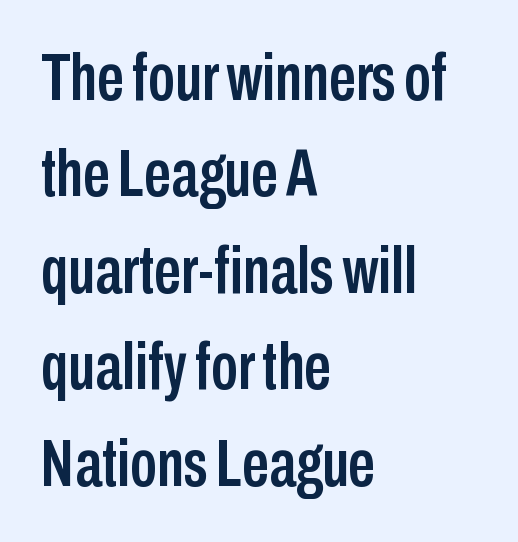
Q: Is the text italic (slanted)? A: No, it is upright.
Q: Is the typeface a serif or a sans-serif typeface? A: Sans-serif.
Q: Is the text underlined? A: No.
Q: How is the paragraph aligned? A: Left-aligned.
Q: Is the spacing between letters normal or unusually wide? A: Normal.
Q: Is the spacing between lines tight, normal or loose? A: Normal.
Q: Width (condensed, normal, or wide)? A: Condensed.
Q: Stroke contrast? A: Low.
Q: x-height? A: Medium.
Q: Monospaced? A: No.
